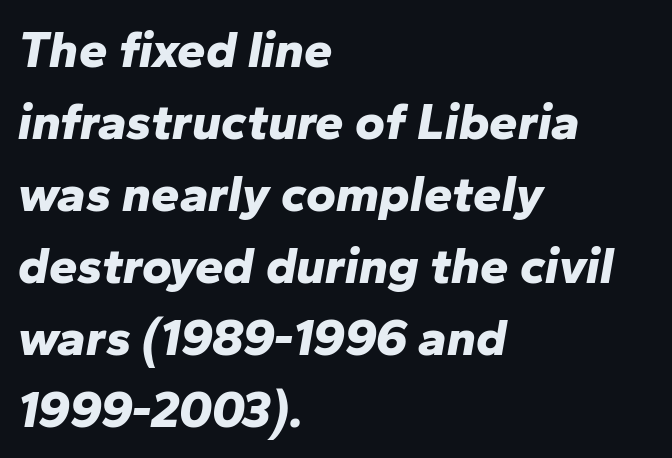
The image shows 51 px bold type, italic (leaning right); set left-aligned, normal line spacing (1.41x), normal letter spacing, not underlined; low stroke contrast and a medium x-height.
